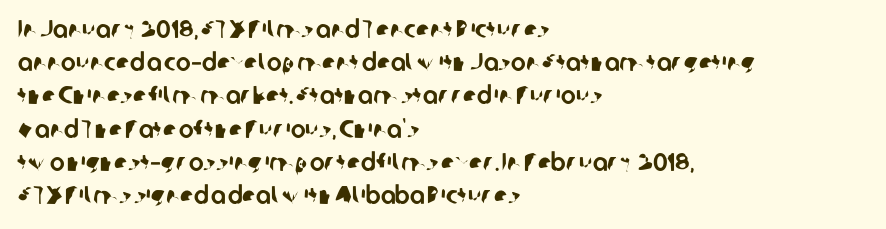
{"underline": "no", "align": "left", "line_spacing": "normal", "line_spacing_ratio": 1.33, "letter_spacing": "normal", "letter_spacing_em": 0.0, "glyph_px": 25}
